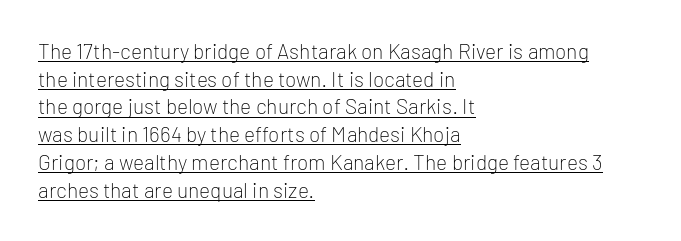
All the whitespace from short lines collects on the right. In designer terms, the underline attribute is active on this setting. Vertical stems look standard width or narrower in stroke. Leading: standard.
